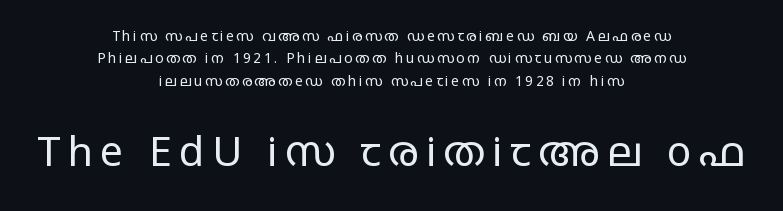
Where is the straight margin? There isn't one; the lines are centered. The rendering shows plain stroke endings on the letterforms — a sans-serif design. The strokes are not fattened; the text isn't bold. Do the characters align in a grid? No, the font is proportional. The designer gave the closing block more size than the opening block. Anything drawn beneath the words? Only blank space.
